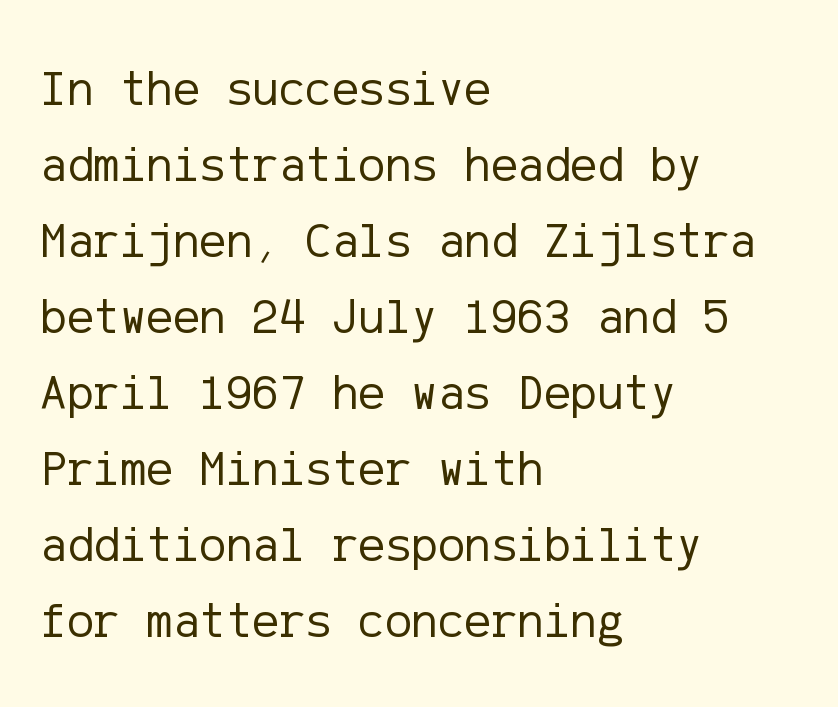
{"serif": "no", "italic": "no", "bold": "no", "weight": "regular", "width": "normal", "stroke_contrast": "low", "x_height": "medium", "underline": "no", "align": "left", "line_spacing": "normal", "line_spacing_ratio": 1.52, "letter_spacing": "normal", "letter_spacing_em": 0.0, "glyph_px": 50}
